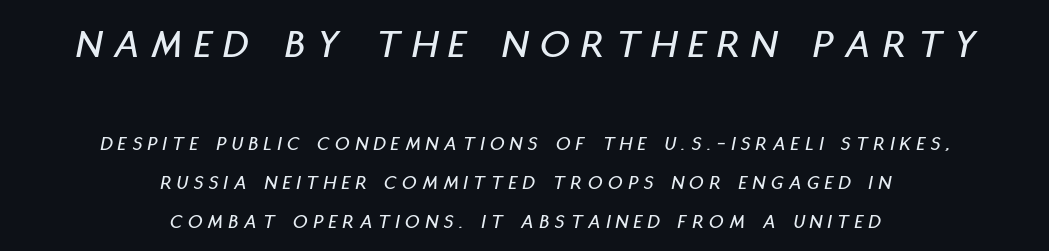
Q: Is the text italic (slanted)? A: Yes, it leans right by about 11 degrees.
Q: Is the text underlined? A: No.
Q: How is the paragraph aligned? A: Centered.
Q: Is the spacing between letters normal or unusually wide? A: Unusually wide.
Q: Is the spacing between lines tight, normal or loose? A: Loose.
Q: Which block of text is set in a larger size, the first (top) or the second (bottom)? A: The first (top) one.
Q: Width (condensed, normal, or wide)? A: Condensed.
Q: Stroke contrast? A: Low.
Q: x-height? A: Large.
Q: Monospaced? A: No.
